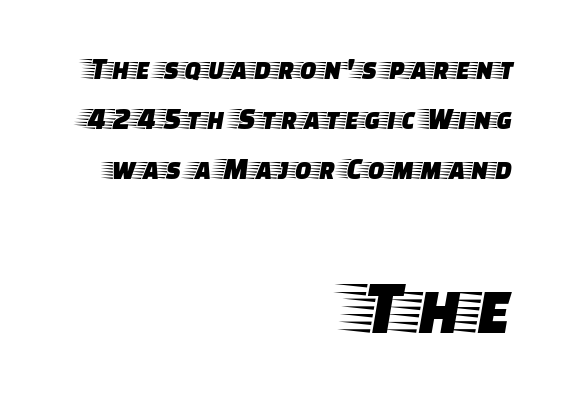
Q: Is the text italic (slanted)? A: Yes.
Q: Is the typeface a serif or a sans-serif typeface? A: Serif.
Q: Is the text underlined? A: No.
Q: How is the paragraph aligned? A: Right-aligned.
Q: Is the spacing between letters normal or unusually wide? A: Normal.
Q: Is the spacing between lines tight, normal or loose? A: Normal.
Q: Which block of text is set in a larger size, the first (top) or the second (bottom)? A: The second (bottom) one.
Q: Width (condensed, normal, or wide)? A: Wide.
Q: Stroke contrast? A: Low.
Q: x-height? A: Large.
Q: Monospaced? A: No.
